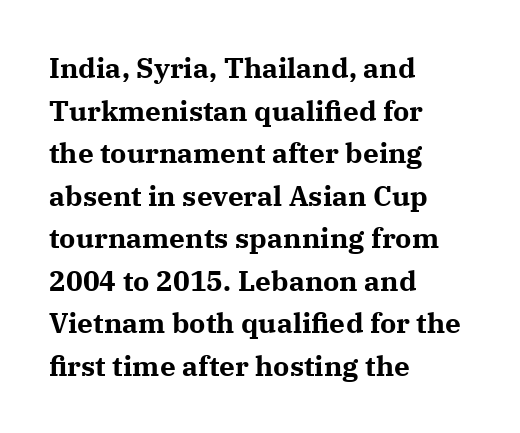
Q: Is the text bold? A: Yes.
Q: Is the text italic (slanted)? A: No, it is upright.
Q: Is the typeface a serif or a sans-serif typeface? A: Serif.
Q: Is the text underlined? A: No.
Q: How is the paragraph aligned? A: Left-aligned.
Q: Is the spacing between letters normal or unusually wide? A: Normal.
Q: Is the spacing between lines tight, normal or loose? A: Normal.
Q: Width (condensed, normal, or wide)? A: Normal.
Q: Stroke contrast? A: Medium.
Q: x-height? A: Medium.
Q: Monospaced? A: No.
